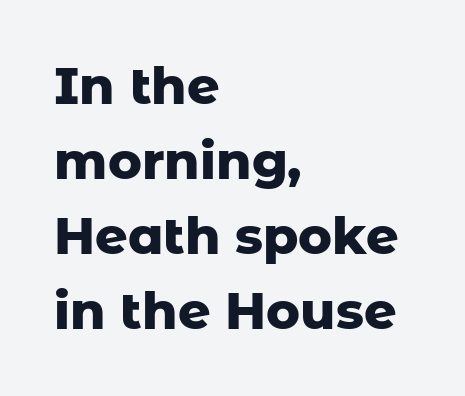
{"serif": "no", "italic": "no", "bold": "yes", "weight": "heavy", "width": "normal", "stroke_contrast": "low", "x_height": "medium", "monospaced": "no", "underline": "no", "align": "left", "line_spacing": "normal", "line_spacing_ratio": 1.47, "letter_spacing": "normal", "letter_spacing_em": 0.0, "glyph_px": 51}
